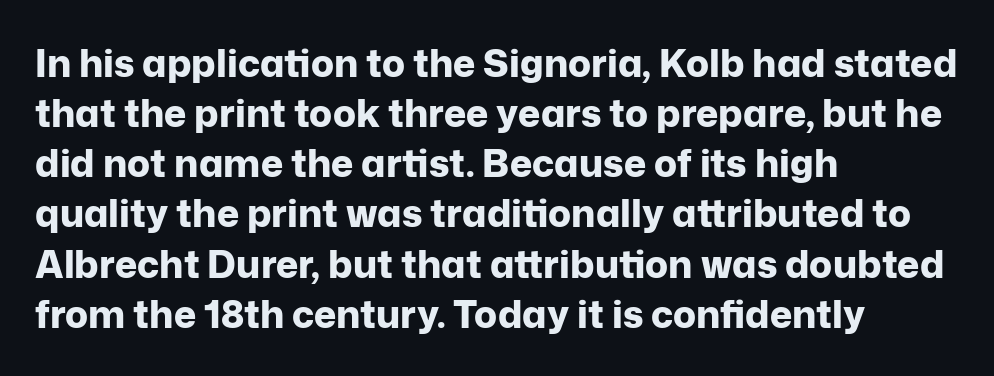
The typesetter chose a ragged-right arrangement here. Notice how descenders clear the ascenders below comfortably — that's standard leading. Rule under the text: the space is simply empty. Heavy-handed strokes throughout: this text is bold. The face used here is rendered with its standard letterfit.
